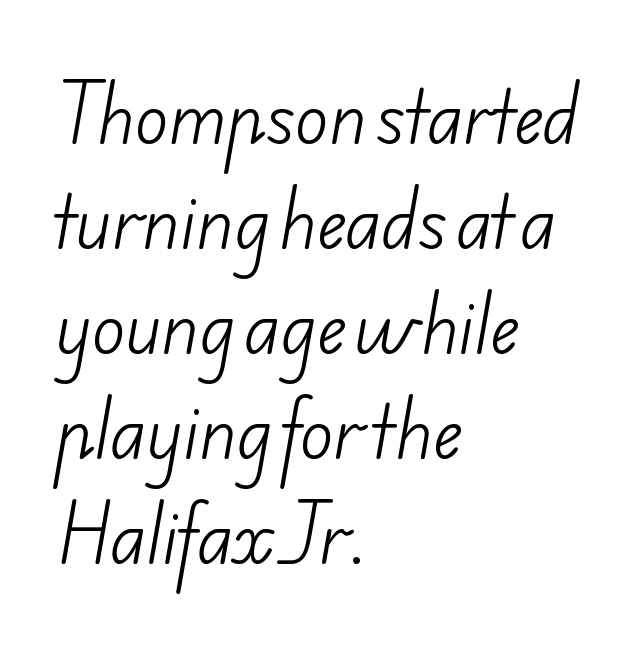
Q: Is the text bold? A: No.
Q: Is the typeface a serif or a sans-serif typeface? A: Sans-serif.
Q: Is the text underlined? A: No.
Q: How is the paragraph aligned? A: Left-aligned.
Q: Is the spacing between letters normal or unusually wide? A: Normal.
Q: Is the spacing between lines tight, normal or loose? A: Normal.
Q: Width (condensed, normal, or wide)? A: Normal.
Q: Stroke contrast? A: Low.
Q: x-height? A: Small.
Q: Monospaced? A: No.
